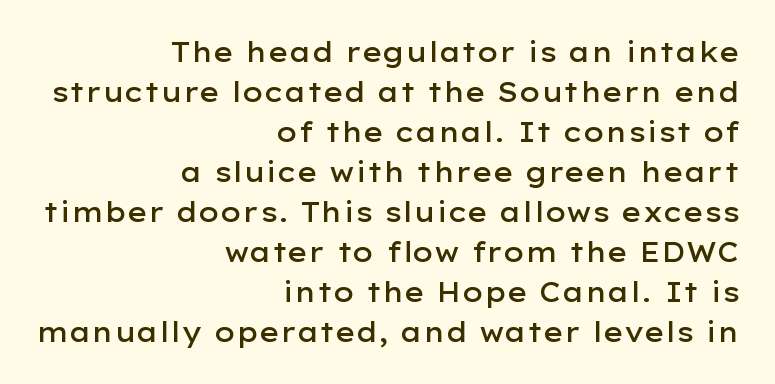
Q: Is the text bold? A: Semi-bold.
Q: Is the text italic (slanted)? A: No, it is upright.
Q: Is the text underlined? A: No.
Q: How is the paragraph aligned? A: Right-aligned.
Q: Is the spacing between letters normal or unusually wide? A: Normal.
Q: Is the spacing between lines tight, normal or loose? A: Normal.
